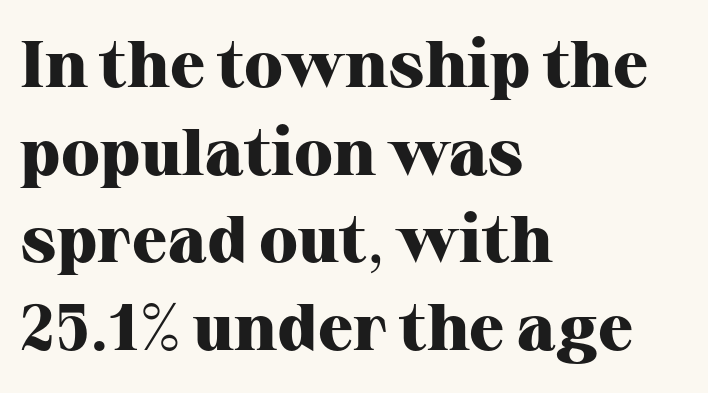
The image shows 65 px heavy serif type, upright; set left-aligned, normal line spacing (1.35x), normal letter spacing, not underlined; high stroke contrast and a medium x-height.
